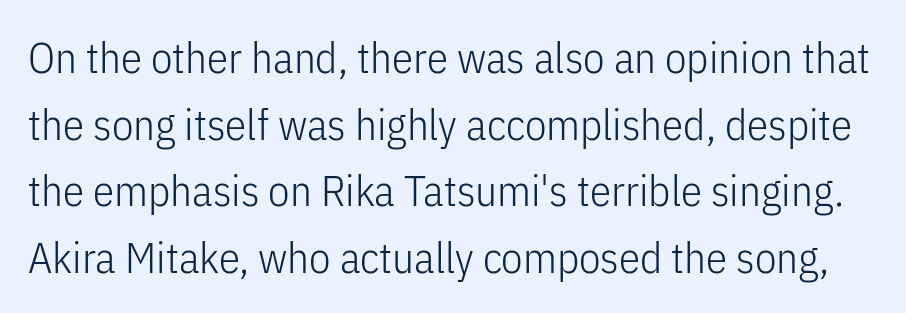
The image shows 43 px light, condensed sans-serif type, upright; set normal line spacing (1.55x), normal letter spacing, not underlined; low stroke contrast and a medium x-height.
